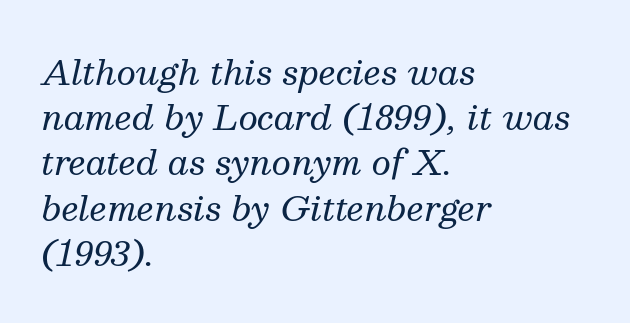
{"serif": "yes", "italic": "yes", "lean": "right", "slant_degrees": 13, "bold": "no", "weight": "regular", "width": "normal", "stroke_contrast": "medium", "x_height": "medium", "monospaced": "no", "underline": "no", "align": "left", "line_spacing": "normal", "line_spacing_ratio": 1.33, "letter_spacing": "normal", "letter_spacing_em": 0.0, "glyph_px": 34}
